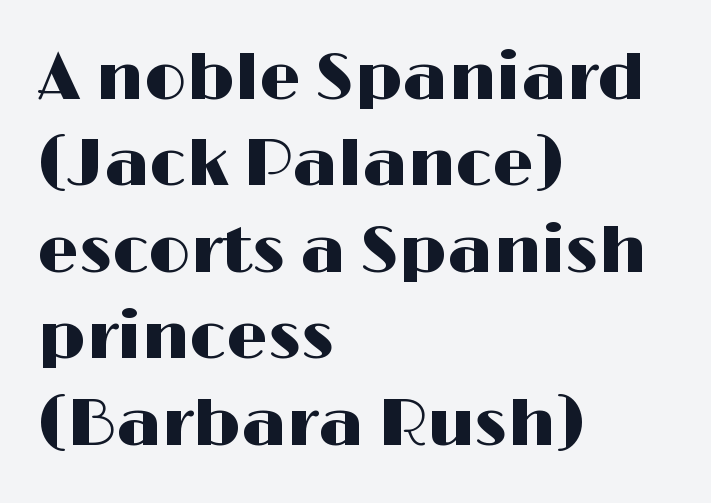
Q: Is the text italic (slanted)? A: No, it is upright.
Q: Is the typeface a serif or a sans-serif typeface? A: Sans-serif.
Q: Is the text underlined? A: No.
Q: How is the paragraph aligned? A: Left-aligned.
Q: Is the spacing between letters normal or unusually wide? A: Normal.
Q: Is the spacing between lines tight, normal or loose? A: Normal.
Q: Width (condensed, normal, or wide)? A: Wide.
Q: Stroke contrast? A: High.
Q: x-height? A: Medium.
Q: Monospaced? A: No.
